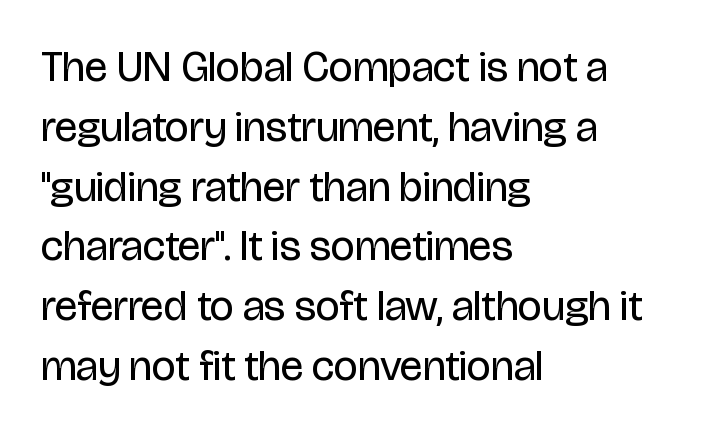
Quick note: underline off. Compared with typical body copy, the letter spacing here is the same. The rendering uses a moderate line-height, typical for paragraphs. Reading down the block, your eye returns to a fixed left position each line. Unlike a traditional serif, this face leaves its strokes unadorned. The font is comparable to plain body text, perhaps lighter.
